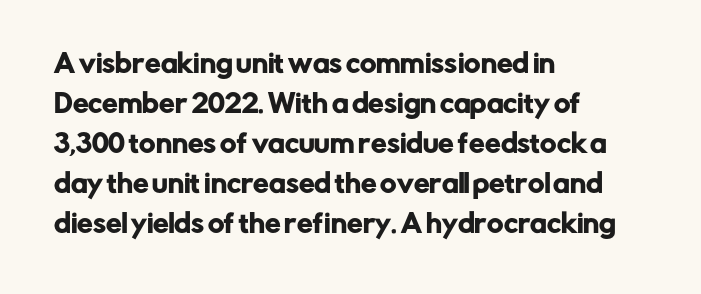
The image shows 25 px text type, upright; set left-aligned, normal line spacing (1.6x), normal letter spacing, not underlined.
